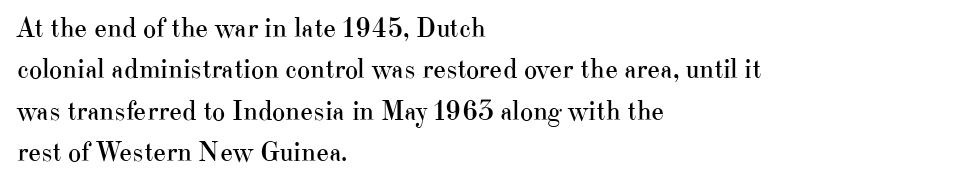
{"serif": "yes", "italic": "no", "bold": "no", "weight": "regular", "width": "normal", "stroke_contrast": "high", "x_height": "small", "monospaced": "no", "underline": "no", "align": "left", "line_spacing": "normal", "line_spacing_ratio": 1.48, "letter_spacing": "normal", "letter_spacing_em": 0.0, "glyph_px": 28}
